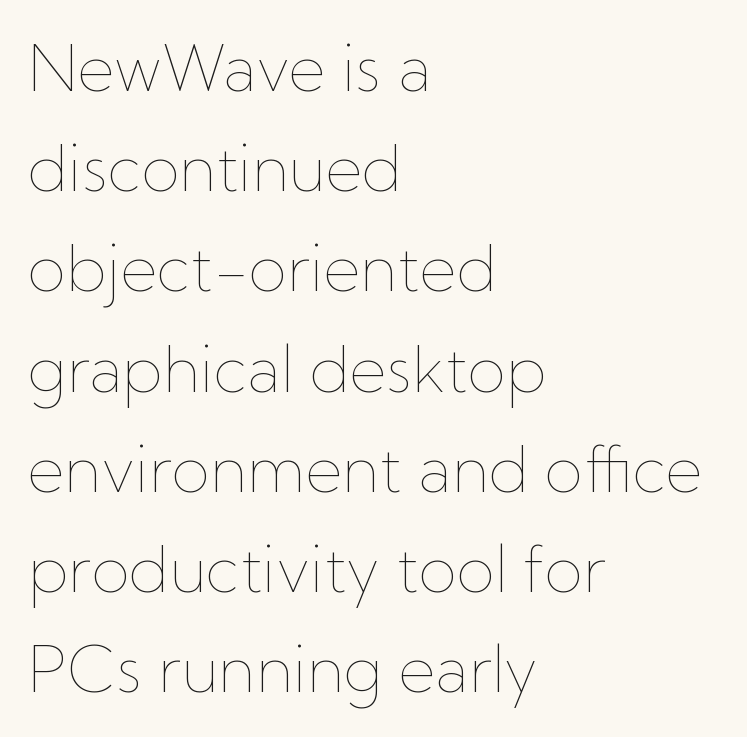
{"italic": "no", "bold": "no", "weight": "thin", "width": "normal", "stroke_contrast": "low", "x_height": "medium", "monospaced": "no", "underline": "no", "align": "left", "line_spacing": "normal", "line_spacing_ratio": 1.59, "letter_spacing": "normal", "letter_spacing_em": 0.0, "glyph_px": 63}
